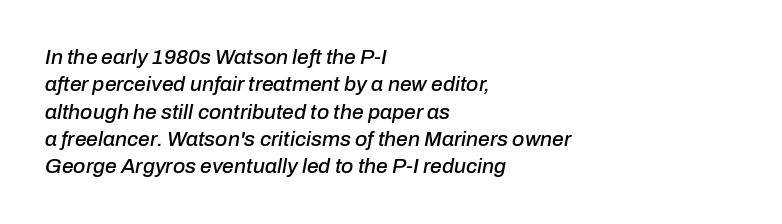
{"italic": "yes", "lean": "right", "slant_degrees": 10, "underline": "no", "align": "left", "line_spacing": "normal", "line_spacing_ratio": 1.3, "letter_spacing": "normal", "letter_spacing_em": 0.0, "glyph_px": 21}
